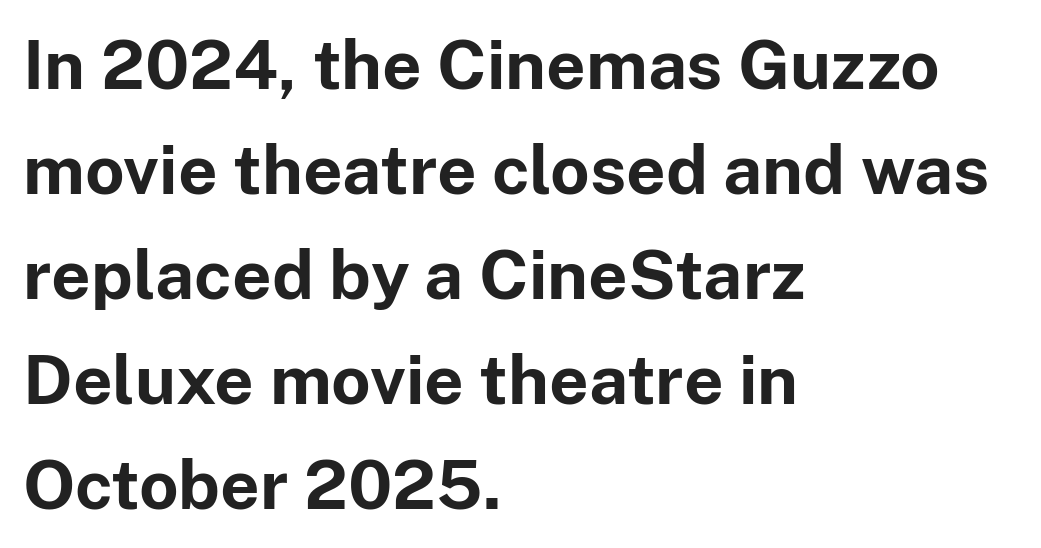
This is the regular roman posture of the typeface. The letters carry no serifs — their stems end cleanly without finishing strokes. Alignment: flush left. Descenders are the only things crossing below the line.
